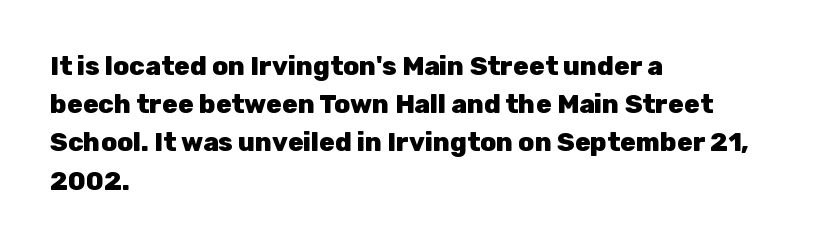
The image shows 26 px bold type, upright; set left-aligned, normal line spacing (1.47x), normal letter spacing, not underlined.
